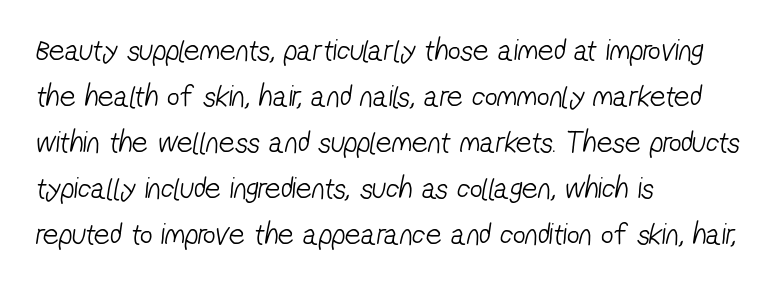
Counters stay open thanks to moderate or lighter strokes. Observe the absence of serifs on each vertical stroke in this sample. You could not count columns in this text — the font is proportionally spaced. Quick note: underline off. Standard letterfit; no display-style spreading of the glyphs. The compositor pushed each line to the left boundary.
